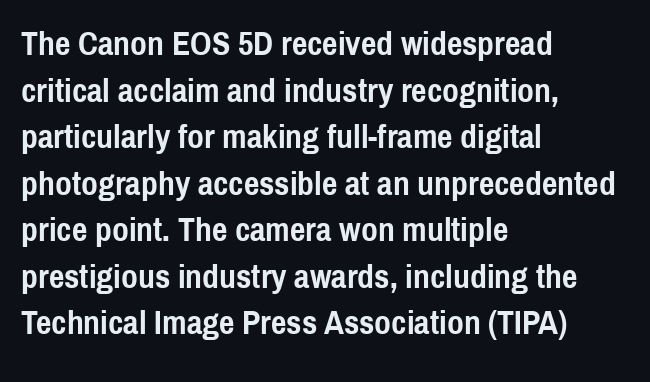
{"serif": "no", "italic": "no", "bold": "yes", "weight": "semibold", "width": "condensed", "x_height": "medium", "monospaced": "no", "underline": "no", "align": "left", "line_spacing": "normal", "line_spacing_ratio": 1.37, "letter_spacing": "normal", "letter_spacing_em": 0.0, "glyph_px": 34}
